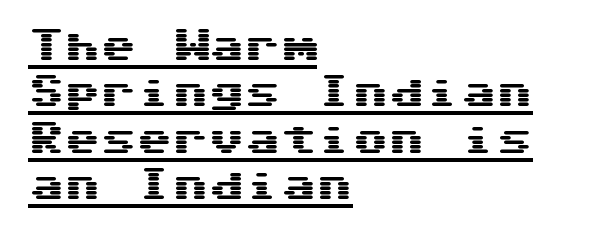
One glance says typical: line gaps are just what's usual. Decoration check: the copy is underlined. I'd call this a sans setting — the letters go barefoot. This sample has the even, mechanical cadence of fixed-width lettering. If you drew a line through each stem, it would be perfectly vertical.
